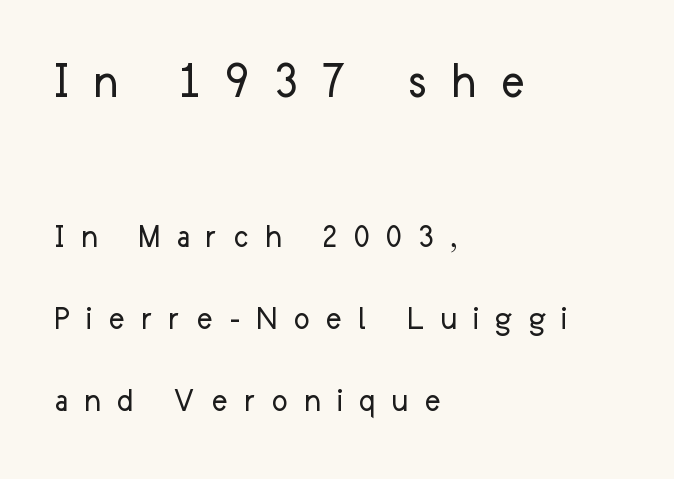
Which margin do the lines hug? The left one — the right edge is uneven. You get the large type first, then a drop to smaller type. Descender tails drop into unmarked territory. The glyphs in this specimen are sans serif. Vertical strokes here are truly vertical. You could not count columns in this text — the font is proportionally spaced.
